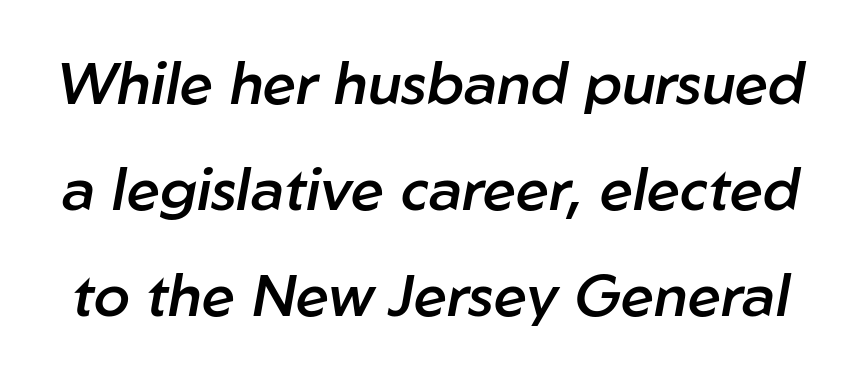
Q: Is the text bold? A: Semi-bold.
Q: Is the text italic (slanted)? A: Yes, it leans right by about 10 degrees.
Q: Is the text underlined? A: No.
Q: Is the spacing between letters normal or unusually wide? A: Normal.
Q: Width (condensed, normal, or wide)? A: Normal.
Q: Stroke contrast? A: Low.
Q: x-height? A: Medium.
Q: Monospaced? A: No.
